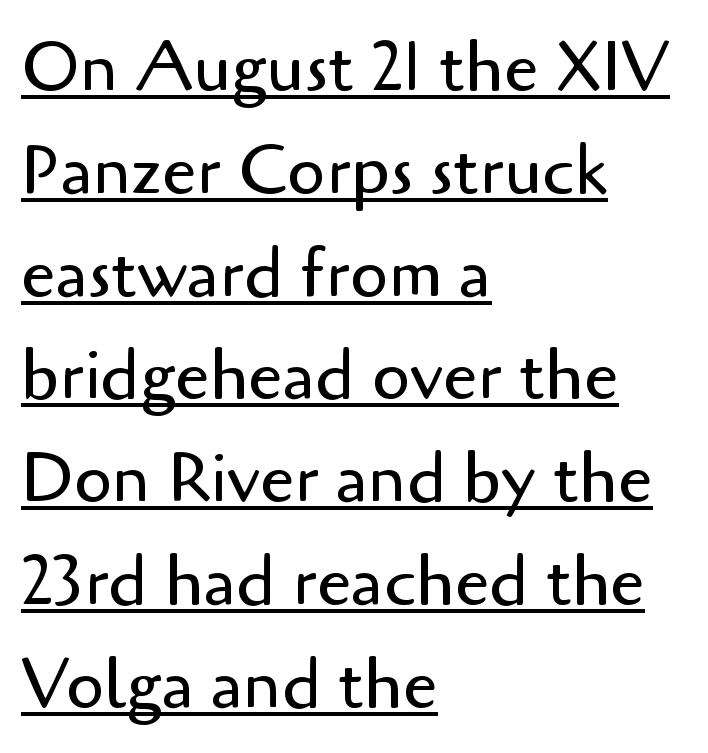
{"serif": "no", "italic": "no", "bold": "no", "weight": "regular", "width": "normal", "stroke_contrast": "low", "x_height": "small", "monospaced": "no", "underline": "yes", "align": "left", "line_spacing": "normal", "line_spacing_ratio": 1.49, "letter_spacing": "normal", "letter_spacing_em": 0.0, "glyph_px": 69}
